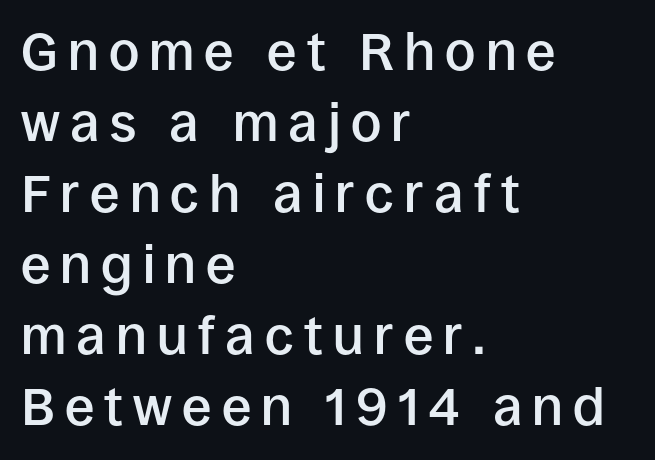
Q: Is the text bold? A: Semi-bold.
Q: Is the text italic (slanted)? A: No, it is upright.
Q: Is the typeface a serif or a sans-serif typeface? A: Sans-serif.
Q: Is the text underlined? A: No.
Q: How is the paragraph aligned? A: Left-aligned.
Q: Is the spacing between lines tight, normal or loose? A: Normal.
Q: Width (condensed, normal, or wide)? A: Normal.
Q: Stroke contrast? A: Low.
Q: x-height? A: Large.
Q: Monospaced? A: No.
